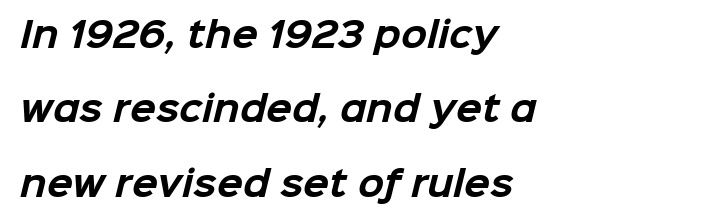
{"serif": "no", "bold": "yes", "weight": "bold", "width": "normal", "stroke_contrast": "low", "x_height": "medium", "monospaced": "no", "underline": "no", "align": "left", "line_spacing": "loose", "line_spacing_ratio": 2.19, "letter_spacing": "normal", "letter_spacing_em": 0.0, "glyph_px": 34}
